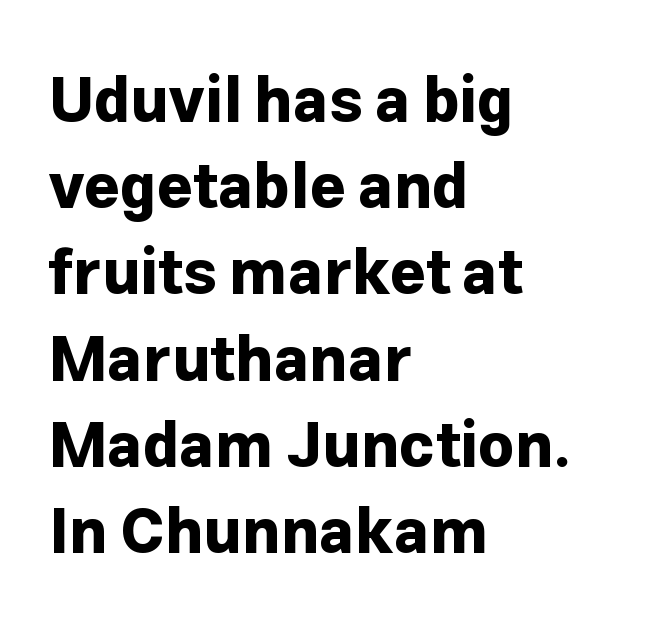
Q: Is the text bold? A: Yes.
Q: Is the text italic (slanted)? A: No, it is upright.
Q: Is the typeface a serif or a sans-serif typeface? A: Sans-serif.
Q: Is the text underlined? A: No.
Q: How is the paragraph aligned? A: Left-aligned.
Q: Is the spacing between letters normal or unusually wide? A: Normal.
Q: Is the spacing between lines tight, normal or loose? A: Normal.
Q: Width (condensed, normal, or wide)? A: Normal.
Q: Stroke contrast? A: Low.
Q: x-height? A: Medium.
Q: Monospaced? A: No.
